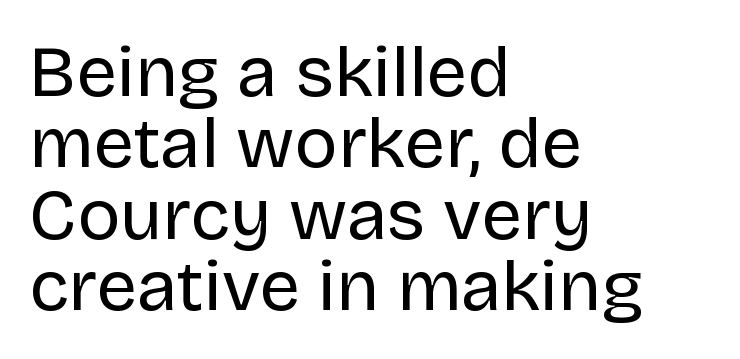
The image shows 72 px regular-weight sans-serif type, upright; set left-aligned, tight line spacing (0.99x), normal letter spacing, not underlined; low stroke contrast and a large x-height.
